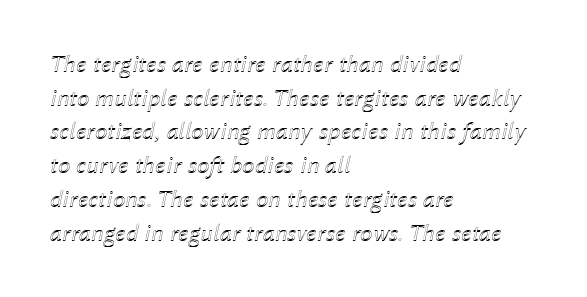
{"italic": "yes", "lean": "right", "slant_degrees": 12, "underline": "no", "align": "left", "line_spacing": "normal", "line_spacing_ratio": 1.35, "letter_spacing": "normal", "letter_spacing_em": 0.0, "glyph_px": 25}
